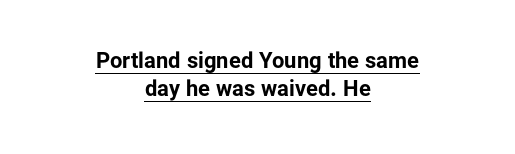
Q: Is the text bold? A: Yes.
Q: Is the text italic (slanted)? A: No, it is upright.
Q: Is the text underlined? A: Yes.
Q: How is the paragraph aligned? A: Centered.
Q: Is the spacing between letters normal or unusually wide? A: Normal.
Q: Is the spacing between lines tight, normal or loose? A: Normal.
